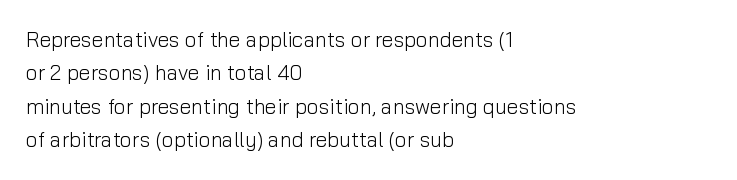
Q: Is the text bold? A: No.
Q: Is the text italic (slanted)? A: No, it is upright.
Q: Is the text underlined? A: No.
Q: How is the paragraph aligned? A: Left-aligned.
Q: Is the spacing between letters normal or unusually wide? A: Normal.
Q: Is the spacing between lines tight, normal or loose? A: Normal.
